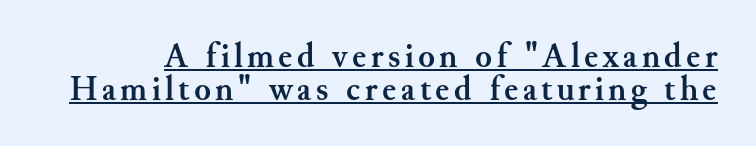
The characters look thick and weighty, a clear bold. This sample uses an upright cut, with every glyph sitting square on the baseline. In terms of leading, this rendering errs on the cramped side. A typesetter would call this proportional, since set widths differ per character.
